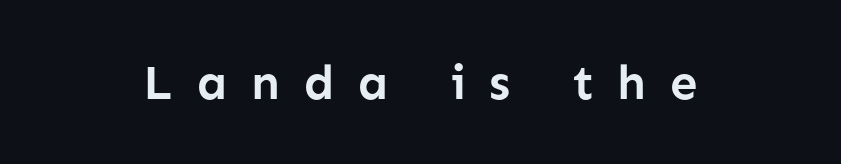
The image shows 49 px semibold sans-serif type, upright; set unusually wide letter spacing (+0.48 em), not underlined; low stroke contrast and a medium x-height.
